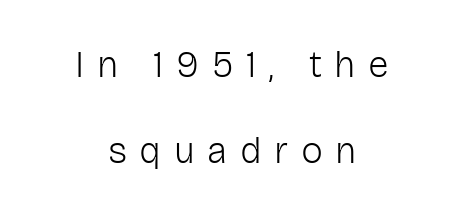
{"serif": "no", "italic": "no", "bold": "no", "weight": "light", "width": "normal", "stroke_contrast": "low", "x_height": "medium", "monospaced": "no", "underline": "no", "align": "center", "line_spacing": "loose", "line_spacing_ratio": 2.33, "letter_spacing": "wide", "letter_spacing_em": 0.34, "glyph_px": 37}
